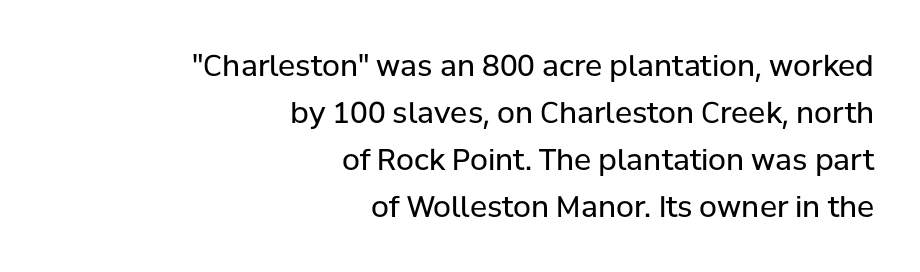
Q: Is the text bold? A: No.
Q: Is the text italic (slanted)? A: No, it is upright.
Q: Is the typeface a serif or a sans-serif typeface? A: Sans-serif.
Q: Is the text underlined? A: No.
Q: How is the paragraph aligned? A: Right-aligned.
Q: Is the spacing between letters normal or unusually wide? A: Normal.
Q: Is the spacing between lines tight, normal or loose? A: Normal.
Q: Width (condensed, normal, or wide)? A: Normal.
Q: Stroke contrast? A: Low.
Q: x-height? A: Medium.
Q: Monospaced? A: No.
